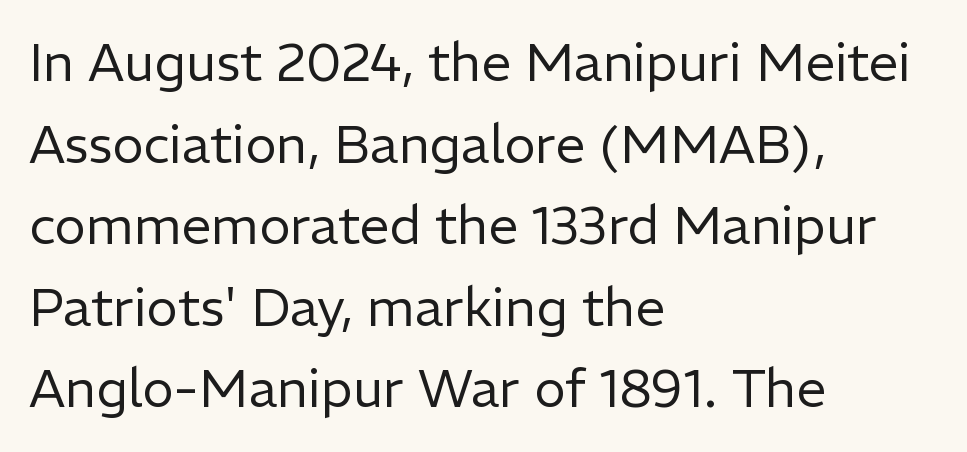
The image shows 53 px regular-weight sans-serif type, upright; set left-aligned, normal line spacing (1.54x), normal letter spacing, not underlined; low stroke contrast and a medium x-height.
